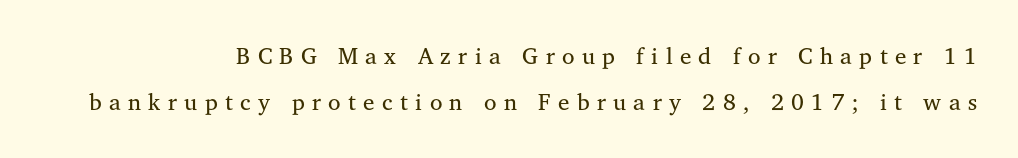
The image shows 23 px text type, upright; set loose line spacing (2.0x), unusually wide letter spacing (+0.32 em), not underlined.
